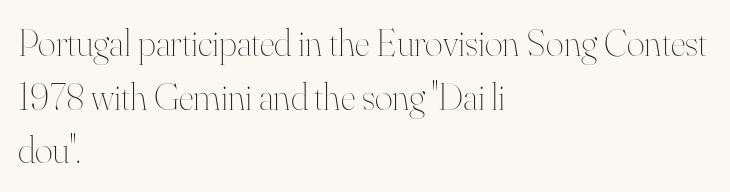
{"italic": "no", "bold": "no", "weight": "thin", "width": "normal", "stroke_contrast": "high", "x_height": "small", "monospaced": "no", "underline": "no", "align": "left", "line_spacing": "normal", "line_spacing_ratio": 1.41, "letter_spacing": "normal", "letter_spacing_em": 0.0, "glyph_px": 38}
